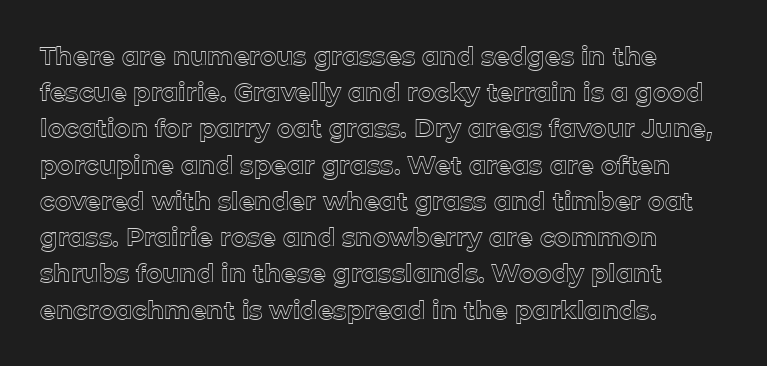
Q: Is the text italic (slanted)? A: No, it is upright.
Q: Is the text underlined? A: No.
Q: How is the paragraph aligned? A: Left-aligned.
Q: Is the spacing between letters normal or unusually wide? A: Normal.
Q: Is the spacing between lines tight, normal or loose? A: Normal.
